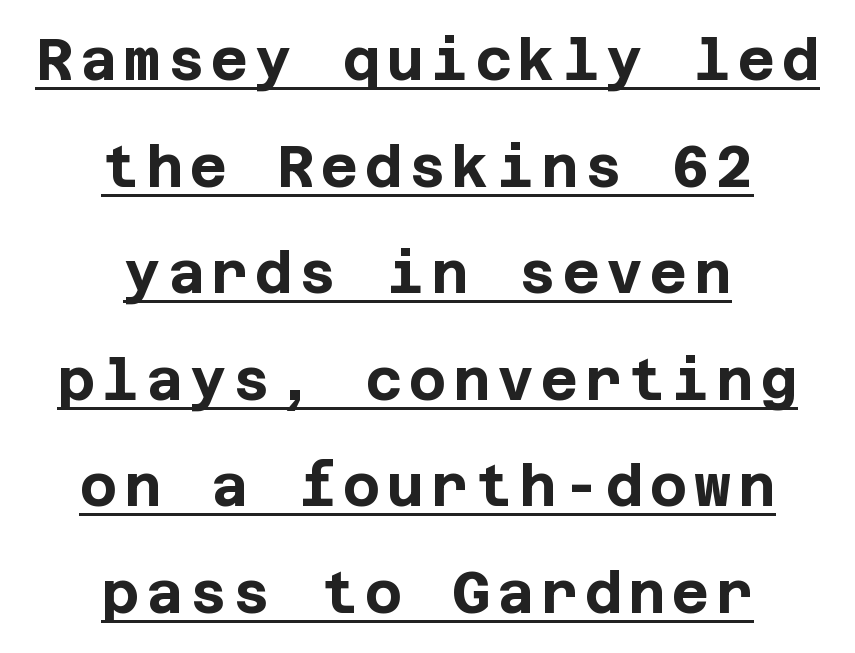
A full-strength bold gives these letters their thick strokes. Italic: no, the glyphs are upright roman. The lines are quadded center. Letterform terminals end flat and unadorned throughout the passage.
